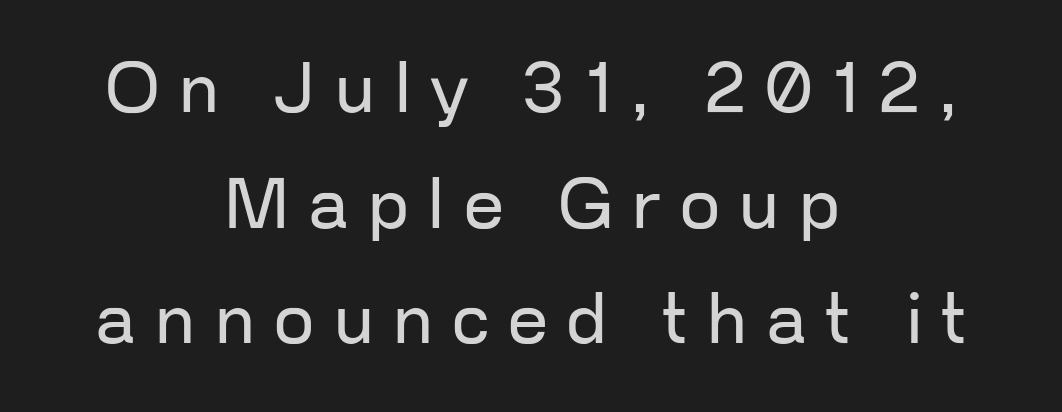
Q: Is the text bold? A: No.
Q: Is the text italic (slanted)? A: No, it is upright.
Q: Is the typeface a serif or a sans-serif typeface? A: Sans-serif.
Q: Is the text underlined? A: No.
Q: How is the paragraph aligned? A: Centered.
Q: Is the spacing between letters normal or unusually wide? A: Unusually wide.
Q: Is the spacing between lines tight, normal or loose? A: Normal.
Q: Width (condensed, normal, or wide)? A: Normal.
Q: Stroke contrast? A: Low.
Q: x-height? A: Medium.
Q: Monospaced? A: No.
